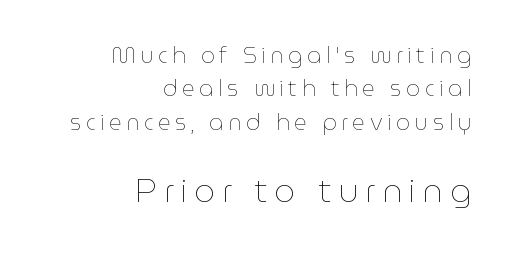
The image shows 33 px thin type, upright; set right-aligned, normal line spacing (1.52x), unusually wide letter spacing (+0.21 em), not underlined; the second (bottom) block is 1.5x larger; low stroke contrast and a medium x-height.
